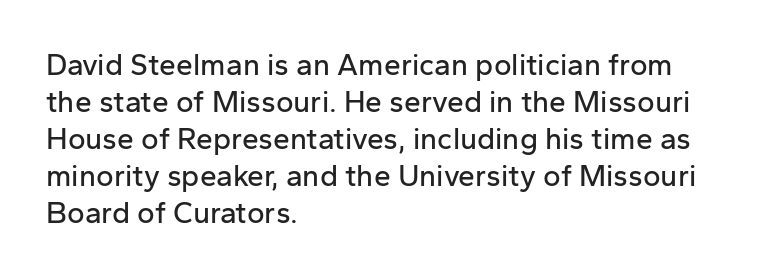
The image shows 30 px sans-serif type, upright; set left-aligned, line spacing 1.23x, normal letter spacing, not underlined; low stroke contrast and a medium x-height.
